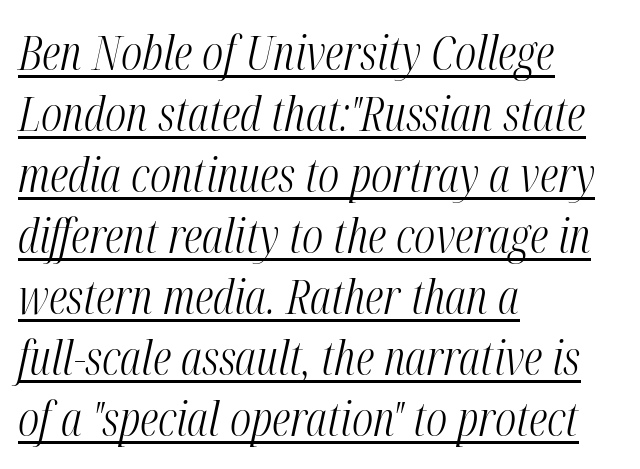
Q: Is the text bold? A: No.
Q: Is the text italic (slanted)? A: Yes, it leans right by about 12 degrees.
Q: Is the text underlined? A: Yes.
Q: How is the paragraph aligned? A: Left-aligned.
Q: Is the spacing between letters normal or unusually wide? A: Normal.
Q: Is the spacing between lines tight, normal or loose? A: Normal.
Q: Width (condensed, normal, or wide)? A: Condensed.
Q: Stroke contrast? A: Medium.
Q: x-height? A: Medium.
Q: Monospaced? A: No.
